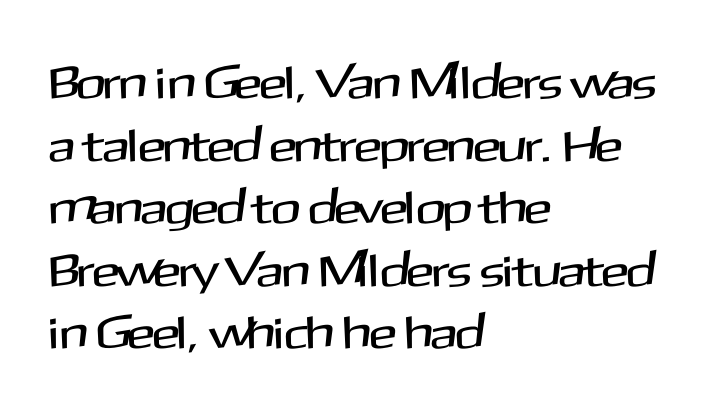
This sample has the flowing, uneven cadence of proportional lettering. Each row of text sits above clean, open space. The text was rendered using a sans face with plain stroke endings. Leading matches the norm, producing a regular column. Short note: letters normally spaced.
